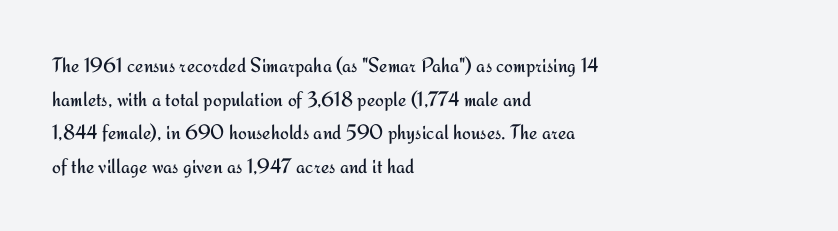
Q: Is the text bold? A: No.
Q: Is the text italic (slanted)? A: No, it is upright.
Q: Is the text underlined? A: No.
Q: How is the paragraph aligned? A: Left-aligned.
Q: Is the spacing between letters normal or unusually wide? A: Normal.
Q: Is the spacing between lines tight, normal or loose? A: Normal.
